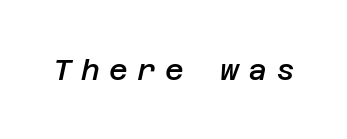
{"italic": "yes", "lean": "right", "slant_degrees": 12, "bold": "semi", "weight": "semibold", "width": "normal", "stroke_contrast": "low", "x_height": "large", "underline": "no", "letter_spacing": "wide", "letter_spacing_em": 0.31, "glyph_px": 29}
